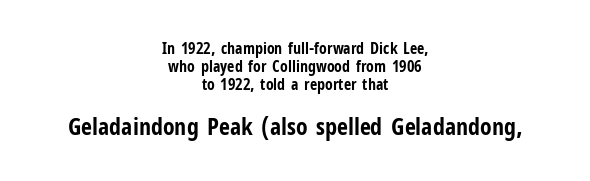
The zone under the glyphs is completely vacant. The letters stand upright; this is a roman face. These words are printed bold, with thick strokes throughout. The block of text is dense from top to bottom, with scant space between rows. The second block has been scaled up relative to the first.
